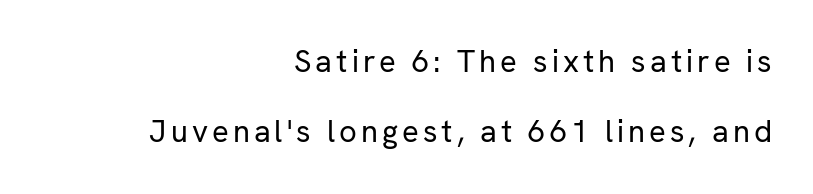
{"serif": "no", "italic": "no", "bold": "no", "weight": "regular", "width": "normal", "stroke_contrast": "low", "x_height": "medium", "monospaced": "no", "underline": "no", "align": "right", "line_spacing": "loose", "line_spacing_ratio": 2.26, "glyph_px": 31}
